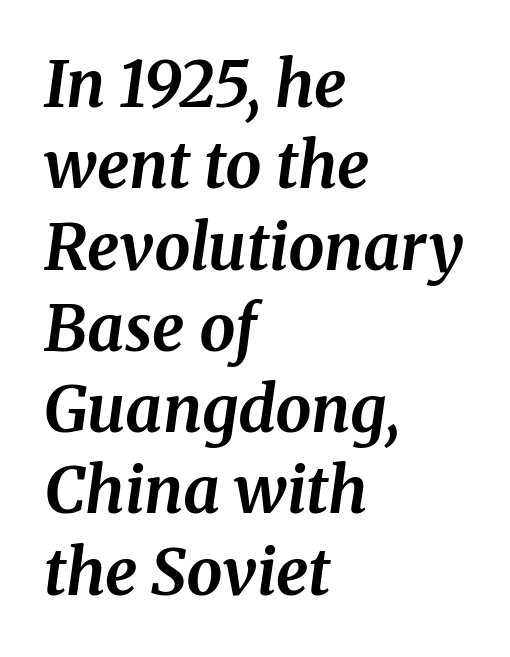
Q: Is the text bold? A: Yes.
Q: Is the text italic (slanted)? A: Yes, it leans right by about 8 degrees.
Q: Is the typeface a serif or a sans-serif typeface? A: Serif.
Q: Is the text underlined? A: No.
Q: How is the paragraph aligned? A: Left-aligned.
Q: Is the spacing between letters normal or unusually wide? A: Normal.
Q: Is the spacing between lines tight, normal or loose? A: Normal.
Q: Width (condensed, normal, or wide)? A: Normal.
Q: Stroke contrast? A: Medium.
Q: x-height? A: Medium.
Q: Monospaced? A: No.
